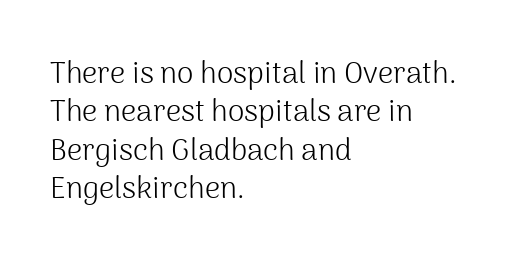
Q: Is the text bold? A: No.
Q: Is the text italic (slanted)? A: No, it is upright.
Q: Is the typeface a serif or a sans-serif typeface? A: Sans-serif.
Q: Is the text underlined? A: No.
Q: How is the paragraph aligned? A: Left-aligned.
Q: Is the spacing between letters normal or unusually wide? A: Normal.
Q: Is the spacing between lines tight, normal or loose? A: Normal.
Q: Width (condensed, normal, or wide)? A: Normal.
Q: Stroke contrast? A: Medium.
Q: x-height? A: Medium.
Q: Monospaced? A: No.
